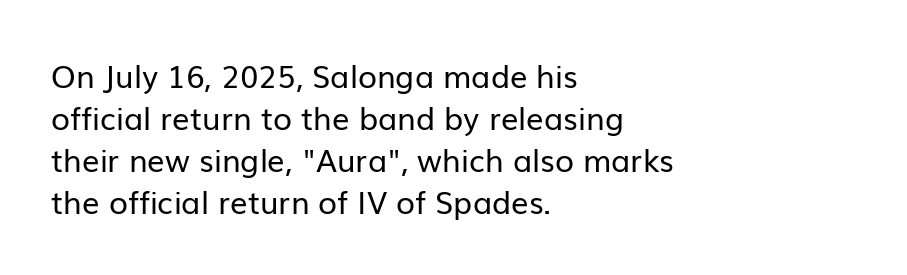
The image shows 31 px regular-weight sans-serif type, upright; set left-aligned, normal line spacing (1.35x), normal letter spacing, not underlined; low stroke contrast and a medium x-height.
